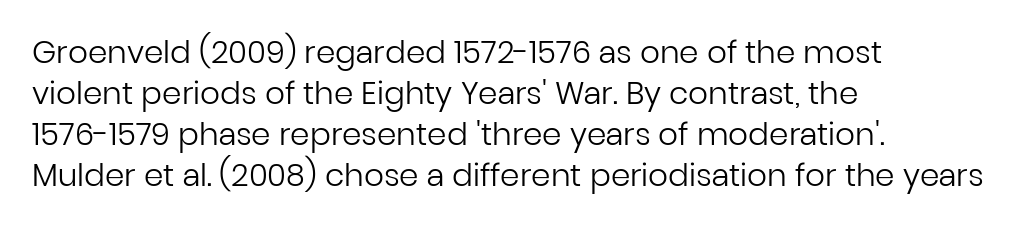
Q: Is the text bold? A: No.
Q: Is the text italic (slanted)? A: No, it is upright.
Q: Is the typeface a serif or a sans-serif typeface? A: Sans-serif.
Q: Is the text underlined? A: No.
Q: How is the paragraph aligned? A: Left-aligned.
Q: Is the spacing between letters normal or unusually wide? A: Normal.
Q: Is the spacing between lines tight, normal or loose? A: Normal.
Q: Width (condensed, normal, or wide)? A: Normal.
Q: Stroke contrast? A: Low.
Q: x-height? A: Medium.
Q: Monospaced? A: No.
